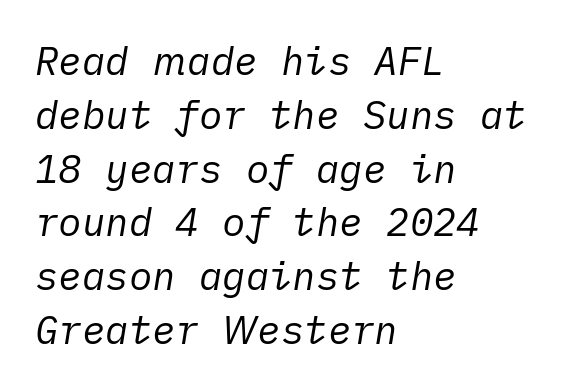
The line-height multiplier appears to be the usual default. Caption: multi-line text, flush left, ragged right. The text carries the slant typical of an italic or oblique font. Between one letter and the next there's only the usual sliver of space.
